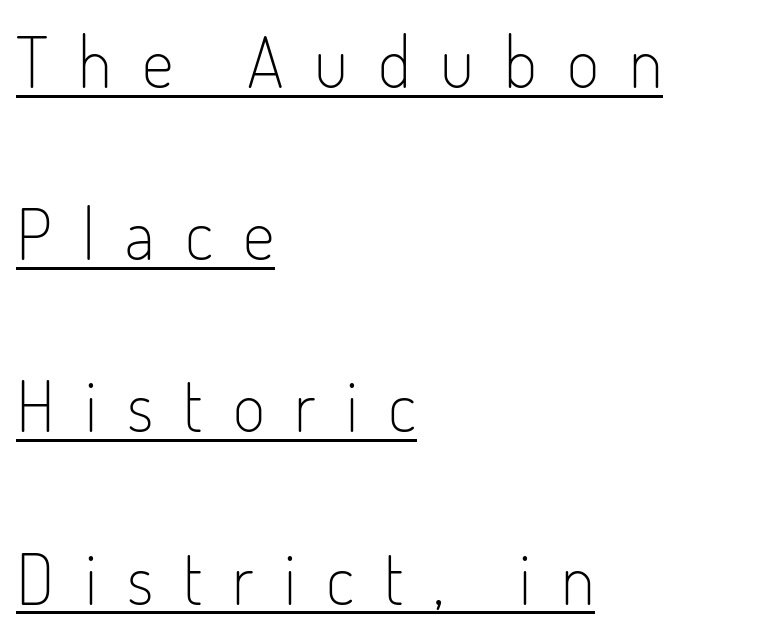
Q: Is the text bold? A: No.
Q: Is the text italic (slanted)? A: No, it is upright.
Q: Is the typeface a serif or a sans-serif typeface? A: Sans-serif.
Q: Is the text underlined? A: Yes.
Q: How is the paragraph aligned? A: Left-aligned.
Q: Is the spacing between letters normal or unusually wide? A: Unusually wide.
Q: Is the spacing between lines tight, normal or loose? A: Loose.
Q: Width (condensed, normal, or wide)? A: Condensed.
Q: Stroke contrast? A: Low.
Q: x-height? A: Small.
Q: Monospaced? A: No.
